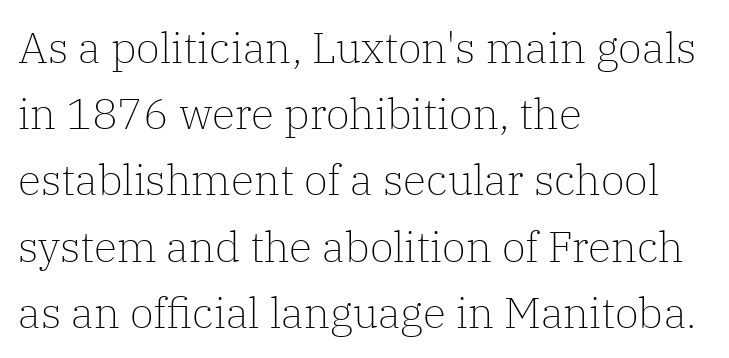
The image shows 43 px light serif type, upright; set left-aligned, normal line spacing (1.54x), normal letter spacing, not underlined; low stroke contrast and a medium x-height.
